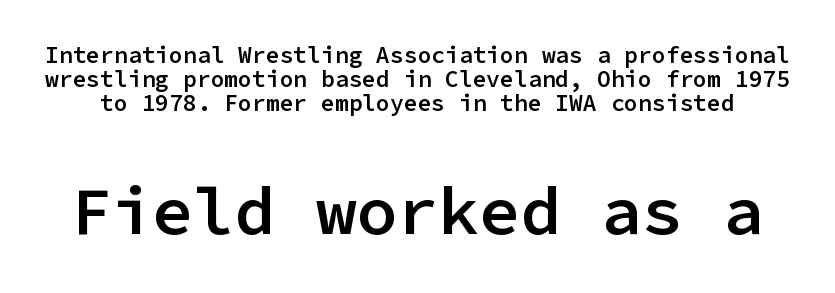
Q: Is the text bold? A: Semi-bold.
Q: Is the text italic (slanted)? A: No, it is upright.
Q: Is the typeface a serif or a sans-serif typeface? A: Sans-serif.
Q: Is the text underlined? A: No.
Q: Is the spacing between letters normal or unusually wide? A: Normal.
Q: Is the spacing between lines tight, normal or loose? A: Tight.
Q: Which block of text is set in a larger size, the first (top) or the second (bottom)? A: The second (bottom) one.
Q: Width (condensed, normal, or wide)? A: Normal.
Q: Stroke contrast? A: Low.
Q: x-height? A: Medium.
Q: Monospaced? A: Yes.
